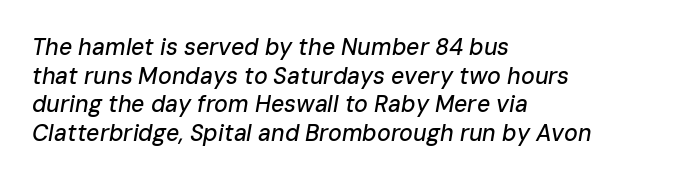
{"italic": "yes", "lean": "right", "slant_degrees": 10, "underline": "no", "align": "left", "line_spacing": "normal", "line_spacing_ratio": 1.25, "letter_spacing": "normal", "letter_spacing_em": 0.0, "glyph_px": 23}
